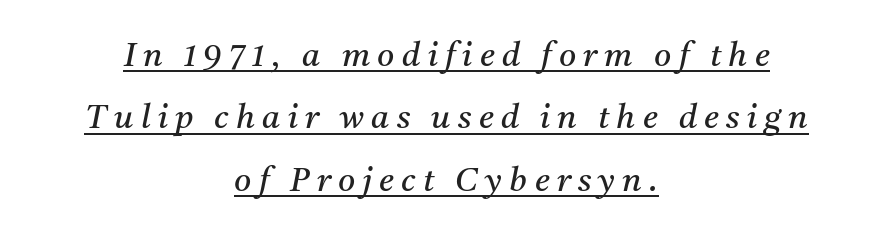
Style check: oblique. The weight tops out at a normal text grade. These lines are centered, leaving both edges ragged. Spacing verdict: proportional, widths tailored to each character. Here the glyphs are tracked loosely, breaking word shapes into spaced letters. The typeface chosen for these lines features serifs.
